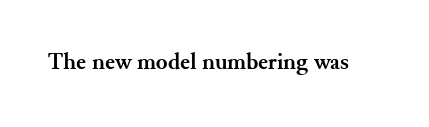
What stands out about the letter spacing? Nothing — it is the standard amount. Upright lettering throughout. Bold? Absolutely — the strokes are thick and heavy. The glyphs are unaccompanied by any horizontal stroke below them.
